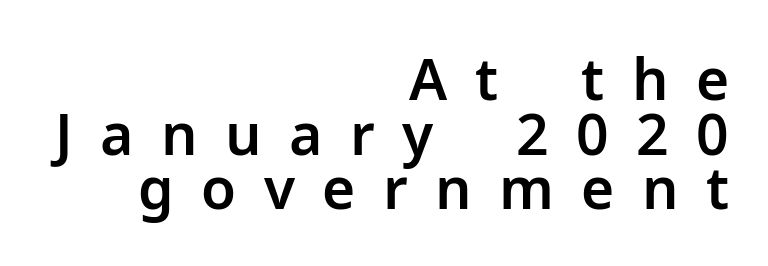
{"serif": "no", "italic": "no", "width": "normal", "stroke_contrast": "low", "x_height": "medium", "monospaced": "no", "underline": "no", "align": "right", "line_spacing": "tight", "line_spacing_ratio": 0.96, "letter_spacing": "wide", "letter_spacing_em": 0.48, "glyph_px": 57}
